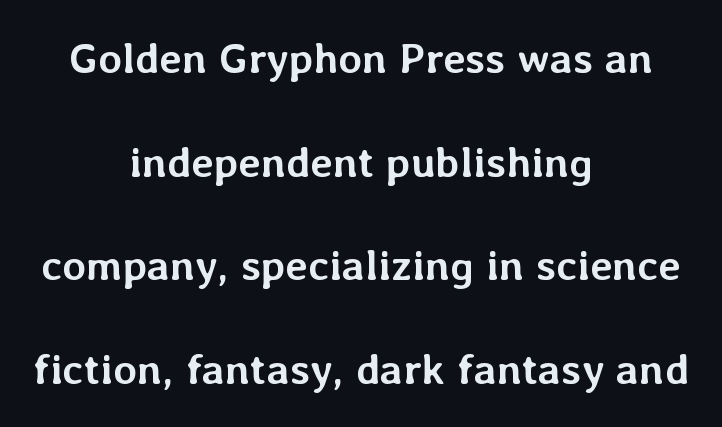
The image shows 43 px semibold type, upright; set centered, loose line spacing (2.41x), normal letter spacing, not underlined; low stroke contrast and a medium x-height.
